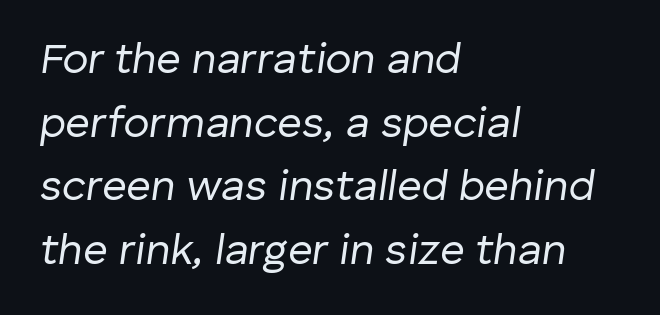
The image shows 43 px regular-weight type, italic (leaning right); set left-aligned, normal line spacing (1.48x), normal letter spacing, not underlined; low stroke contrast and a medium x-height.
